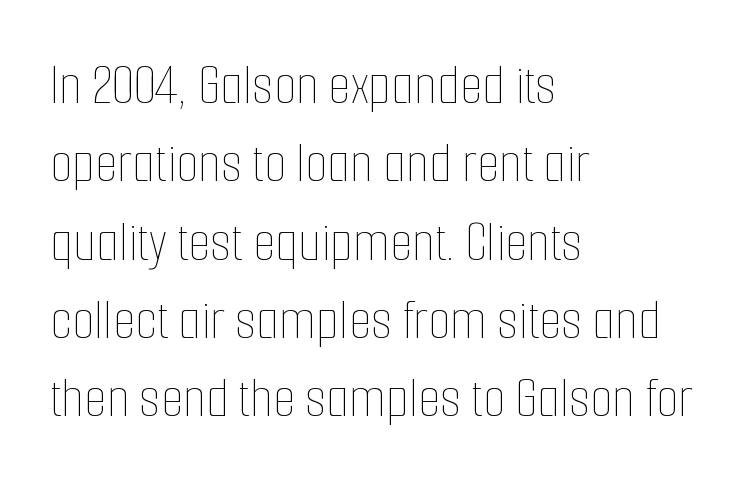
The image shows 58 px thin, condensed type, upright; set left-aligned, normal line spacing (1.35x), normal letter spacing, not underlined; low stroke contrast and a medium x-height.
